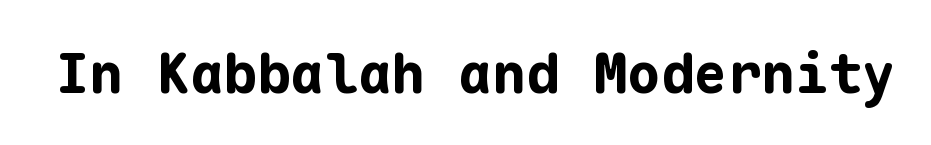
Q: Is the text bold? A: Yes.
Q: Is the text italic (slanted)? A: No, it is upright.
Q: Is the typeface a serif or a sans-serif typeface? A: Sans-serif.
Q: Is the text underlined? A: No.
Q: Is the spacing between letters normal or unusually wide? A: Normal.
Q: Width (condensed, normal, or wide)? A: Normal.
Q: Stroke contrast? A: Low.
Q: x-height? A: Medium.
Q: Monospaced? A: Yes.
